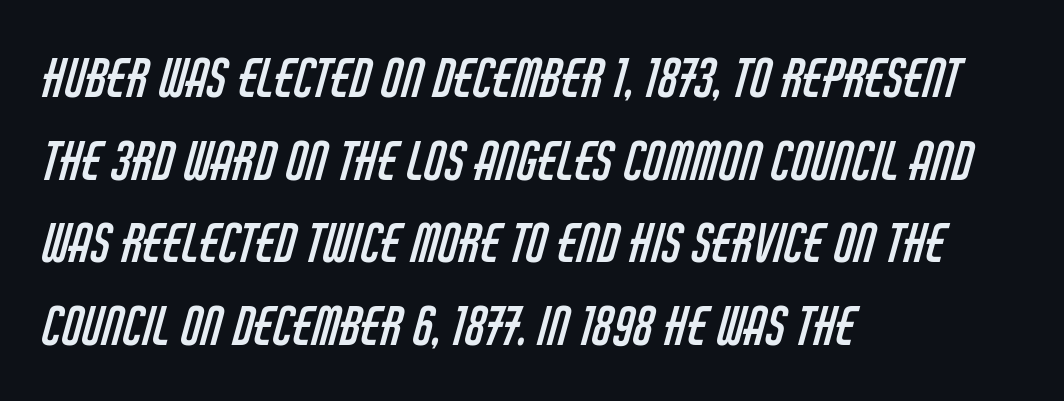
{"serif": "no", "bold": "no", "weight": "regular", "width": "condensed", "stroke_contrast": "low", "x_height": "large", "monospaced": "no", "underline": "no", "align": "left", "line_spacing": "normal", "line_spacing_ratio": 1.56, "letter_spacing": "normal", "letter_spacing_em": 0.0, "glyph_px": 53}
